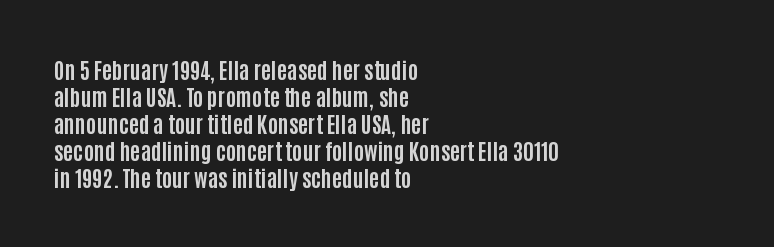
{"italic": "no", "bold": "yes", "underline": "no", "align": "left", "line_spacing_ratio": 1.23, "letter_spacing": "normal", "letter_spacing_em": 0.0, "glyph_px": 22}
